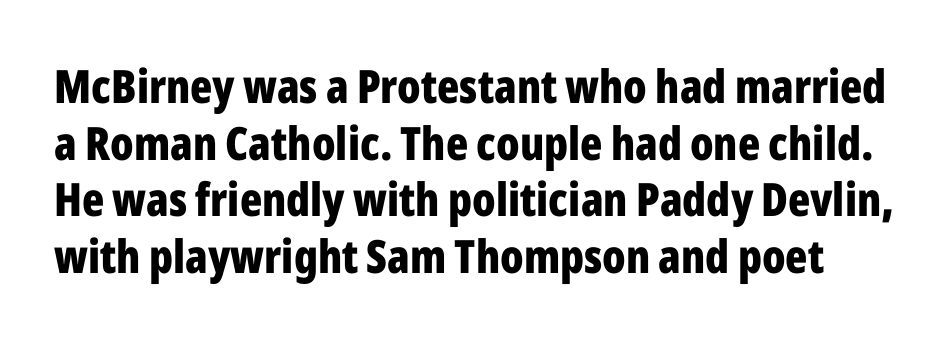
{"serif": "no", "italic": "no", "bold": "yes", "weight": "bold", "width": "condensed", "stroke_contrast": "low", "x_height": "medium", "monospaced": "no", "underline": "no", "line_spacing_ratio": 1.23, "letter_spacing": "normal", "letter_spacing_em": 0.0, "glyph_px": 46}
